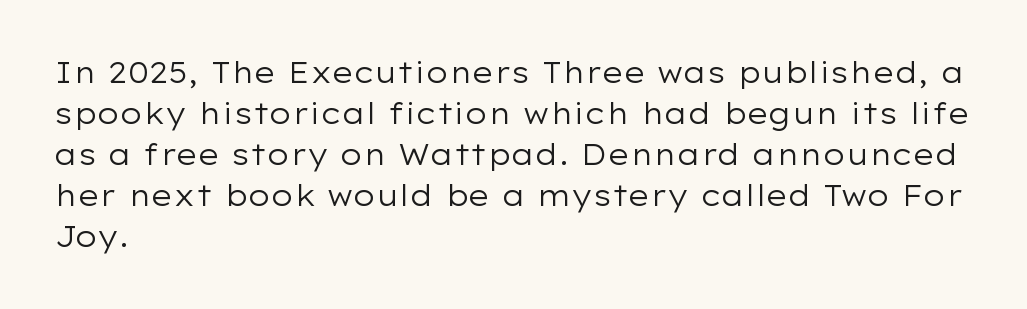
This sample is left-justified, so line endings fall wherever the words run out. Here the designer chose a conventional face with non-uniform glyph widths. Are there feet on the stems? There aren't — it's a sans. Quick note: underline off. The horizontal fit of the characters is conventional and even. The rows are spaced the way most documents space them.
